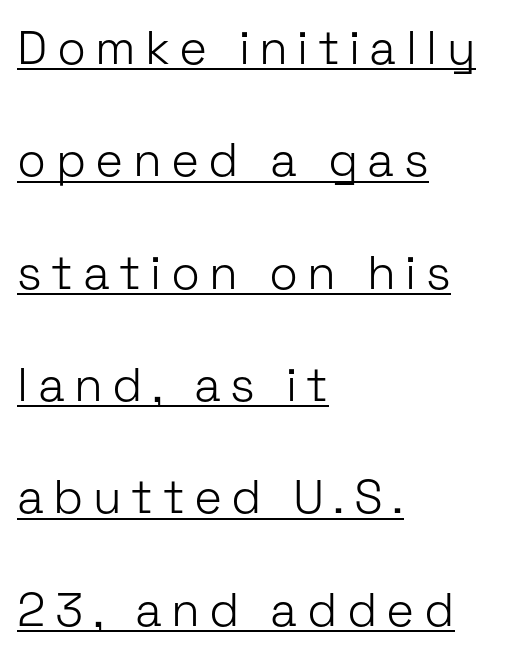
The image shows 47 px light sans-serif type, upright; set left-aligned, loose line spacing (2.39x), unusually wide letter spacing (+0.2 em), underlined; low stroke contrast and a medium x-height.
